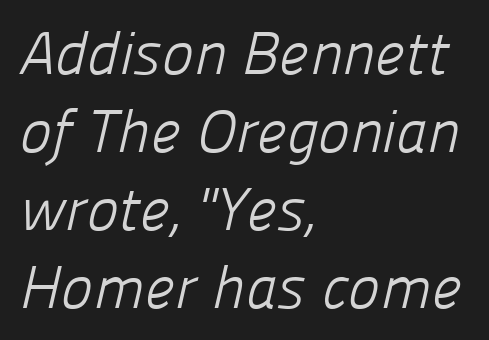
Q: Is the text bold? A: No.
Q: Is the typeface a serif or a sans-serif typeface? A: Sans-serif.
Q: Is the text underlined? A: No.
Q: How is the paragraph aligned? A: Left-aligned.
Q: Is the spacing between letters normal or unusually wide? A: Normal.
Q: Is the spacing between lines tight, normal or loose? A: Normal.
Q: Width (condensed, normal, or wide)? A: Normal.
Q: Stroke contrast? A: Low.
Q: x-height? A: Medium.
Q: Monospaced? A: No.
